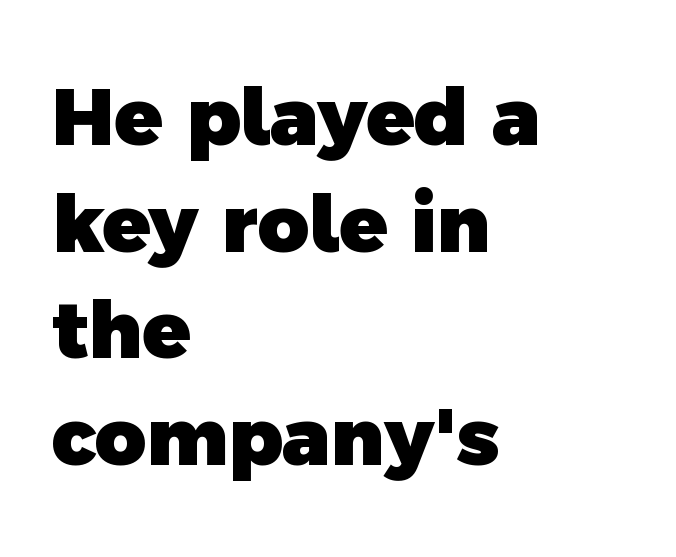
Q: Is the text bold? A: Yes.
Q: Is the typeface a serif or a sans-serif typeface? A: Sans-serif.
Q: Is the text underlined? A: No.
Q: How is the paragraph aligned? A: Left-aligned.
Q: Is the spacing between letters normal or unusually wide? A: Normal.
Q: Is the spacing between lines tight, normal or loose? A: Normal.
Q: Width (condensed, normal, or wide)? A: Normal.
Q: x-height? A: Medium.
Q: Monospaced? A: No.
